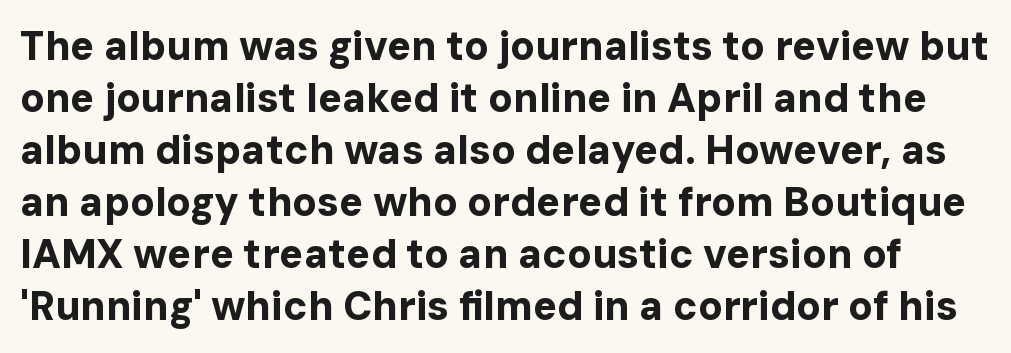
Q: Is the text bold? A: Yes.
Q: Is the text italic (slanted)? A: No, it is upright.
Q: Is the typeface a serif or a sans-serif typeface? A: Sans-serif.
Q: Is the text underlined? A: No.
Q: Is the spacing between letters normal or unusually wide? A: Normal.
Q: Is the spacing between lines tight, normal or loose? A: Normal.
Q: Width (condensed, normal, or wide)? A: Normal.
Q: Stroke contrast? A: Low.
Q: x-height? A: Medium.
Q: Monospaced? A: No.
